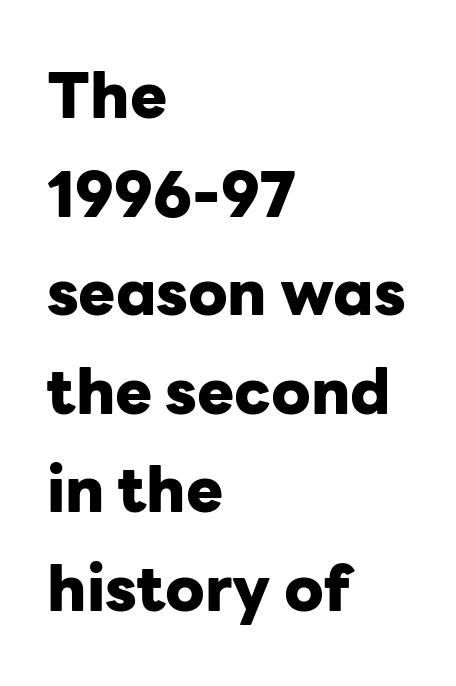
Just letters on the line, the space beneath them empty. The characters look thick and weighty, a clear bold. Posture: straight, roman, zero tilt. Note the varied advance widths — an 'i' is clearly narrower than an 'm'. Leading: standard. Nobody touched the tracking dial on this one.
